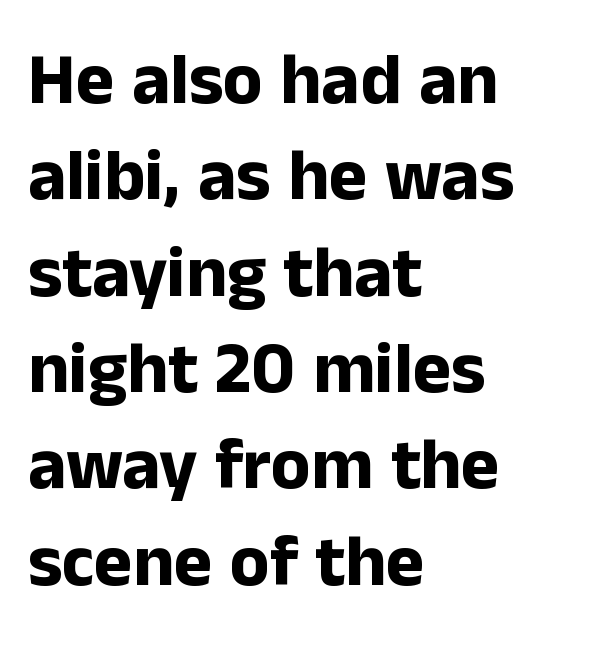
I'd call this a sans setting — the letters go barefoot. Think of a printed novel: that variable character pitch is what you see here. Glance below the letters and you will spot only blank space. Characters remain perfectly vertical along every line.
